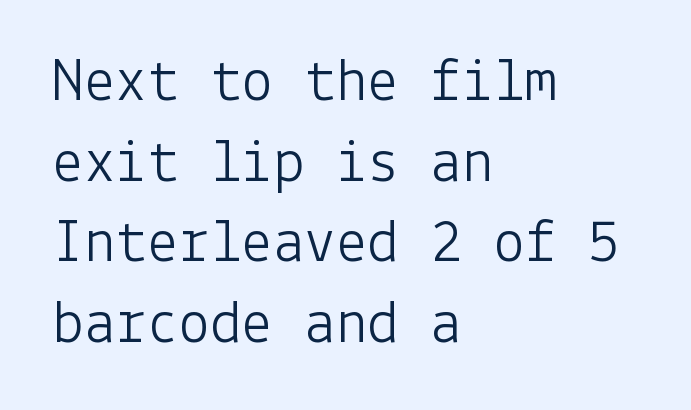
{"serif": "no", "italic": "no", "bold": "no", "weight": "light", "width": "normal", "stroke_contrast": "low", "x_height": "medium", "underline": "no", "align": "left", "line_spacing": "normal", "line_spacing_ratio": 1.28, "letter_spacing": "normal", "letter_spacing_em": 0.0, "glyph_px": 63}
